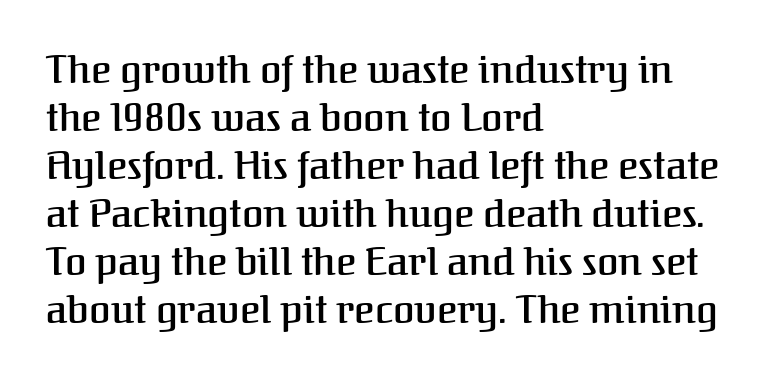
{"serif": "yes", "italic": "no", "bold": "semi", "weight": "semibold", "width": "normal", "stroke_contrast": "medium", "x_height": "medium", "monospaced": "no", "underline": "no", "align": "left", "line_spacing_ratio": 1.23, "letter_spacing": "normal", "letter_spacing_em": 0.0, "glyph_px": 39}
